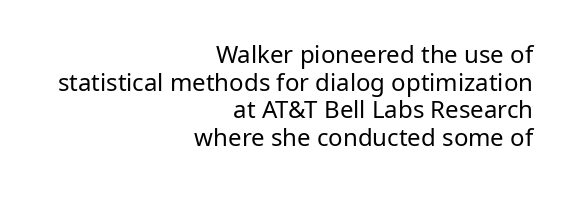
{"italic": "no", "bold": "no", "underline": "no", "align": "right", "line_spacing": "tight", "line_spacing_ratio": 1.15, "letter_spacing": "normal", "letter_spacing_em": 0.0, "glyph_px": 24}
